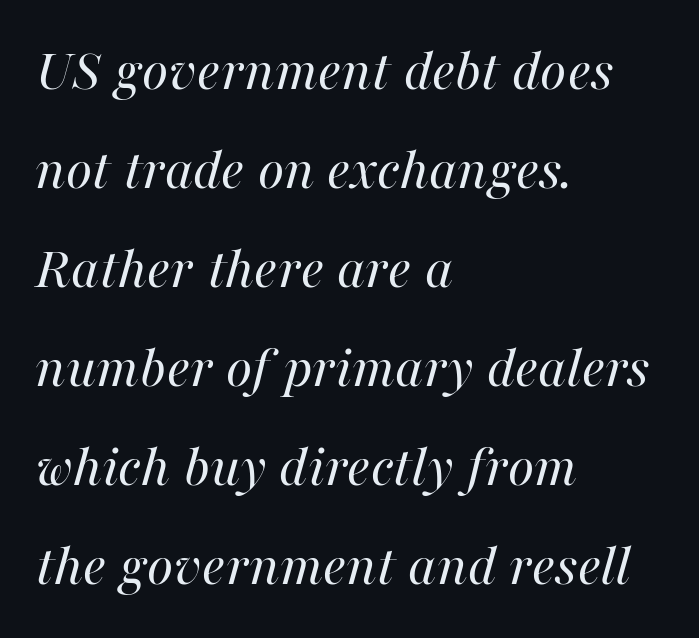
{"italic": "yes", "lean": "right", "slant_degrees": 16, "bold": "no", "weight": "regular", "width": "normal", "stroke_contrast": "high", "x_height": "medium", "monospaced": "no", "underline": "no", "align": "left", "line_spacing": "normal", "line_spacing_ratio": 1.65, "letter_spacing": "normal", "letter_spacing_em": 0.0, "glyph_px": 60}
